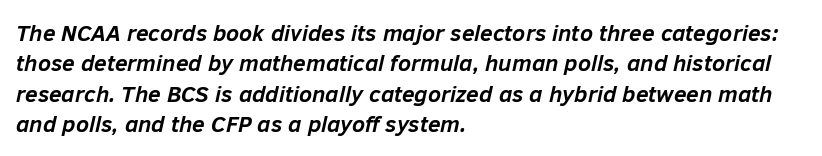
Q: Is the text bold? A: Yes.
Q: Is the text italic (slanted)? A: Yes, it leans right by about 12 degrees.
Q: Is the text underlined? A: No.
Q: How is the paragraph aligned? A: Left-aligned.
Q: Is the spacing between letters normal or unusually wide? A: Normal.
Q: Is the spacing between lines tight, normal or loose? A: Normal.
